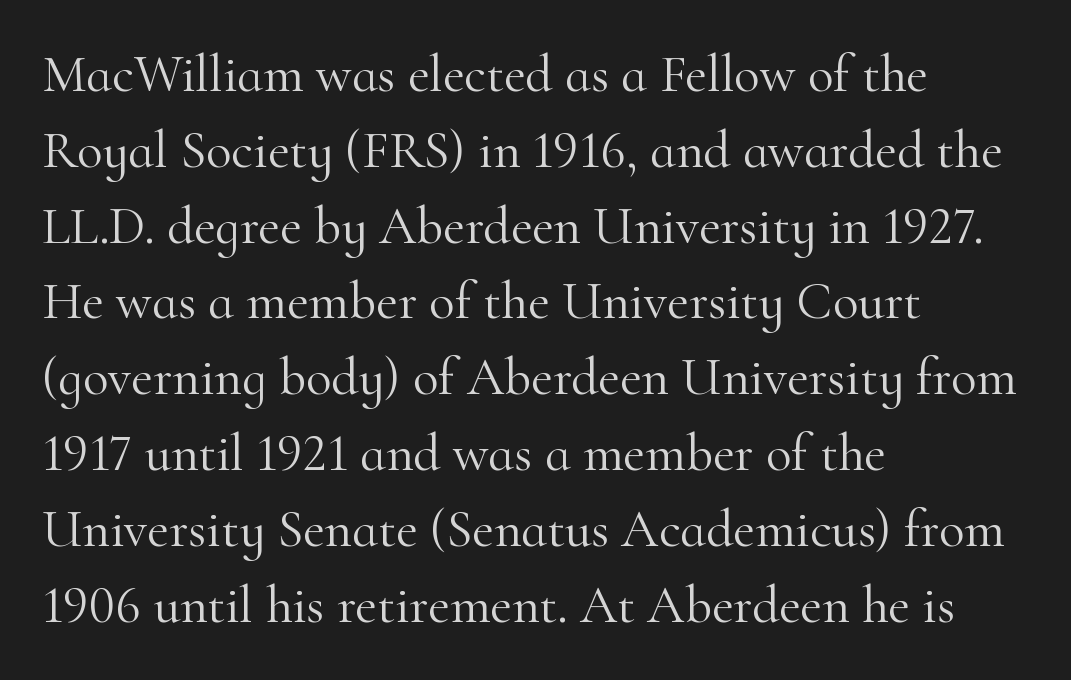
Q: Is the text bold? A: No.
Q: Is the text italic (slanted)? A: No, it is upright.
Q: Is the typeface a serif or a sans-serif typeface? A: Serif.
Q: Is the text underlined? A: No.
Q: How is the paragraph aligned? A: Left-aligned.
Q: Is the spacing between letters normal or unusually wide? A: Normal.
Q: Is the spacing between lines tight, normal or loose? A: Normal.
Q: Width (condensed, normal, or wide)? A: Normal.
Q: Stroke contrast? A: High.
Q: x-height? A: Small.
Q: Monospaced? A: No.
